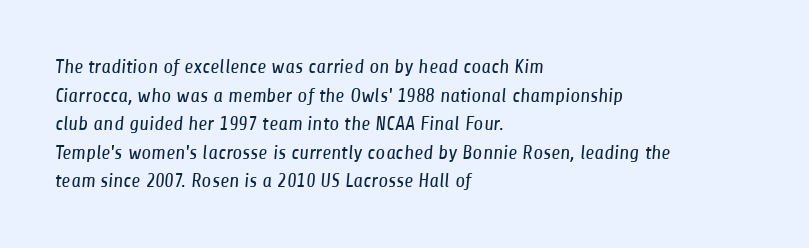
The image shows 20 px text type; set left-aligned, normal line spacing (1.43x), normal letter spacing, not underlined.
